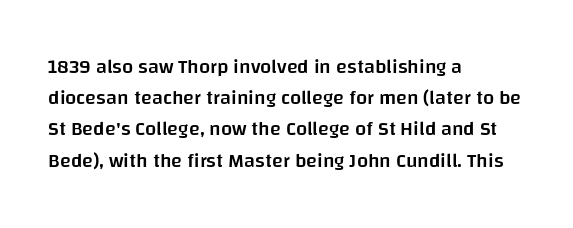
Q: Is the text bold? A: Semi-bold.
Q: Is the text italic (slanted)? A: No, it is upright.
Q: Is the text underlined? A: No.
Q: How is the paragraph aligned? A: Left-aligned.
Q: Is the spacing between letters normal or unusually wide? A: Normal.
Q: Is the spacing between lines tight, normal or loose? A: Normal.
